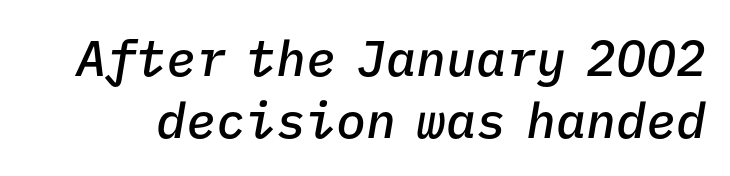
Q: Is the text bold? A: Semi-bold.
Q: Is the text italic (slanted)? A: Yes, it leans right by about 9 degrees.
Q: Is the text underlined? A: No.
Q: Is the spacing between letters normal or unusually wide? A: Normal.
Q: Width (condensed, normal, or wide)? A: Normal.
Q: Stroke contrast? A: Low.
Q: x-height? A: Medium.
Q: Monospaced? A: Yes.
